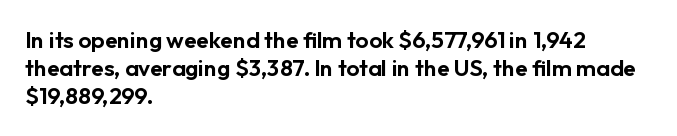
Q: Is the text italic (slanted)? A: No, it is upright.
Q: Is the text underlined? A: No.
Q: How is the paragraph aligned? A: Left-aligned.
Q: Is the spacing between letters normal or unusually wide? A: Normal.
